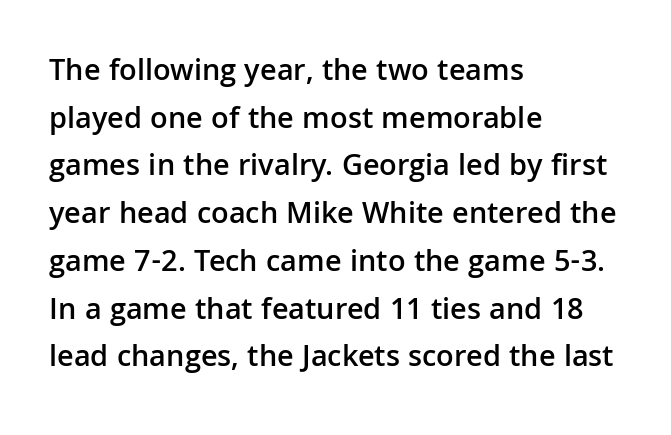
The image shows 31 px semibold sans-serif type, upright; set left-aligned, normal line spacing (1.54x), normal letter spacing, not underlined; low stroke contrast and a medium x-height.
